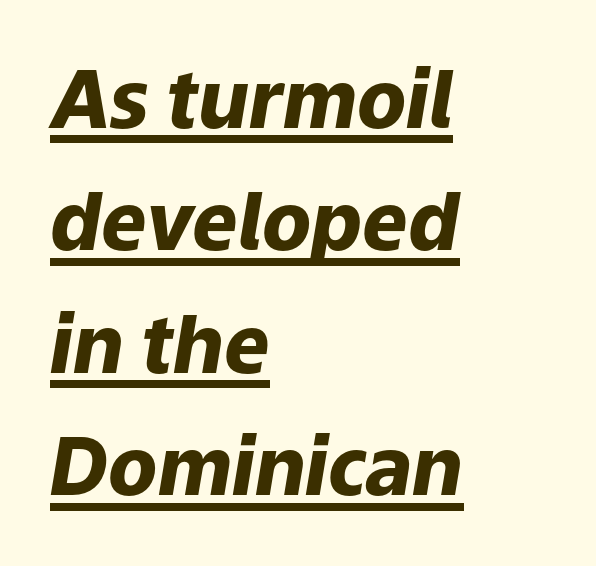
The image shows 80 px heavy type, italic (leaning right); set left-aligned, normal line spacing (1.53x), normal letter spacing, underlined; low stroke contrast and a medium x-height.
